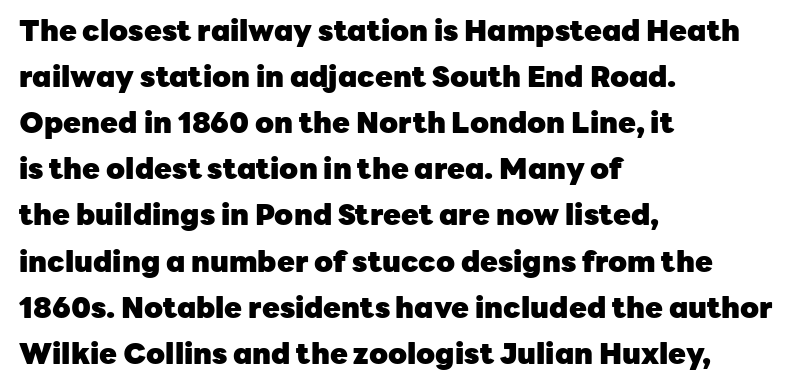
Q: Is the text bold? A: Yes.
Q: Is the text italic (slanted)? A: No, it is upright.
Q: Is the typeface a serif or a sans-serif typeface? A: Sans-serif.
Q: Is the text underlined? A: No.
Q: How is the paragraph aligned? A: Left-aligned.
Q: Is the spacing between letters normal or unusually wide? A: Normal.
Q: Is the spacing between lines tight, normal or loose? A: Normal.
Q: Width (condensed, normal, or wide)? A: Normal.
Q: Stroke contrast? A: Low.
Q: x-height? A: Medium.
Q: Monospaced? A: No.
